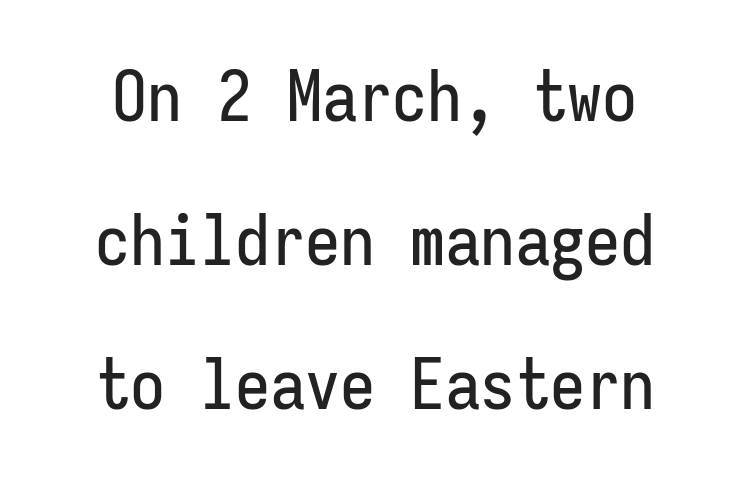
Q: Is the text italic (slanted)? A: No, it is upright.
Q: Is the typeface a serif or a sans-serif typeface? A: Sans-serif.
Q: Is the text underlined? A: No.
Q: Is the spacing between letters normal or unusually wide? A: Normal.
Q: Is the spacing between lines tight, normal or loose? A: Loose.
Q: Width (condensed, normal, or wide)? A: Condensed.
Q: Stroke contrast? A: Low.
Q: x-height? A: Medium.
Q: Monospaced? A: Yes.
